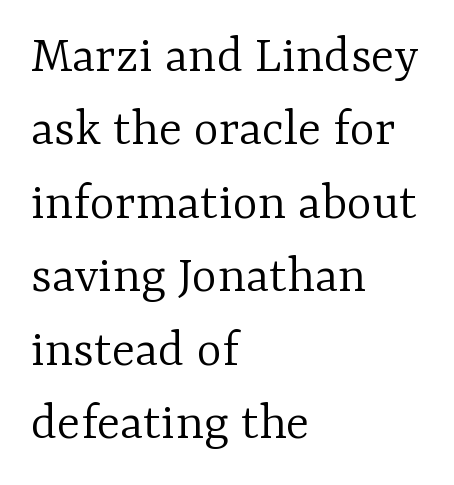
{"serif": "yes", "italic": "no", "bold": "no", "weight": "light", "width": "normal", "stroke_contrast": "low", "x_height": "medium", "monospaced": "no", "underline": "no", "align": "left", "line_spacing": "normal", "line_spacing_ratio": 1.36, "letter_spacing": "normal", "letter_spacing_em": 0.0, "glyph_px": 54}
